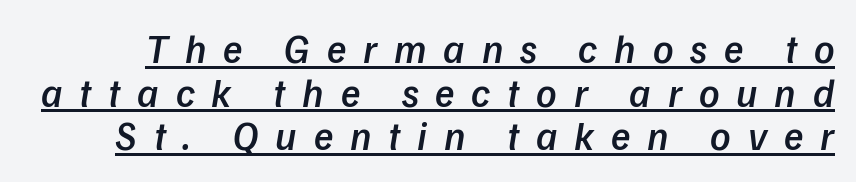
Q: Is the text bold? A: Semi-bold.
Q: Is the typeface a serif or a sans-serif typeface? A: Sans-serif.
Q: Is the text underlined? A: Yes.
Q: Is the spacing between letters normal or unusually wide? A: Unusually wide.
Q: Is the spacing between lines tight, normal or loose? A: Tight.
Q: Width (condensed, normal, or wide)? A: Normal.
Q: Stroke contrast? A: Low.
Q: x-height? A: Medium.
Q: Monospaced? A: No.
